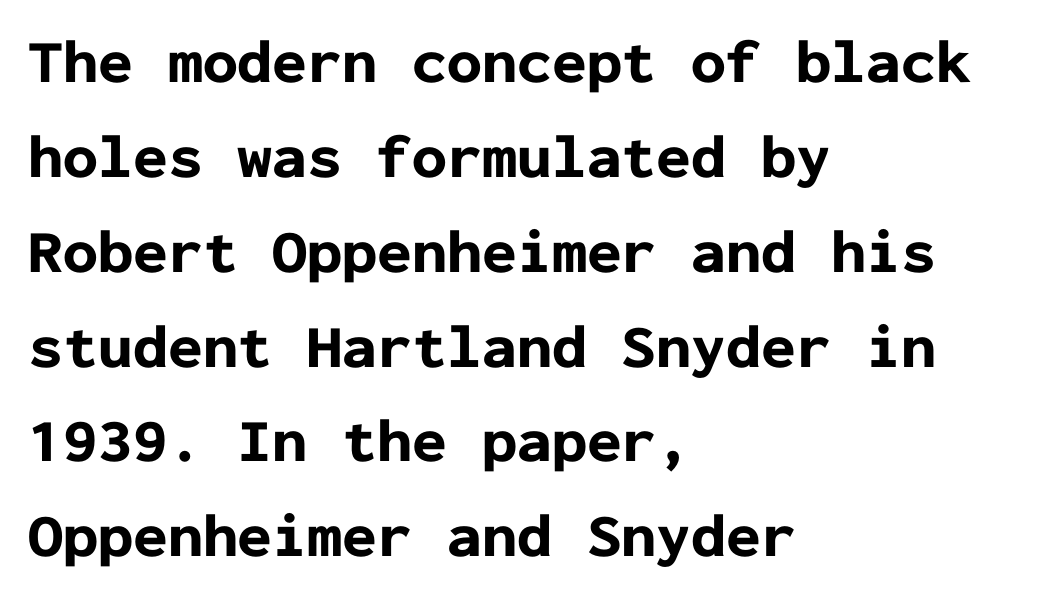
Q: Is the text bold? A: Yes.
Q: Is the text italic (slanted)? A: No, it is upright.
Q: Is the typeface a serif or a sans-serif typeface? A: Sans-serif.
Q: Is the text underlined? A: No.
Q: How is the paragraph aligned? A: Left-aligned.
Q: Is the spacing between letters normal or unusually wide? A: Normal.
Q: Is the spacing between lines tight, normal or loose? A: Normal.
Q: Width (condensed, normal, or wide)? A: Normal.
Q: Stroke contrast? A: Low.
Q: x-height? A: Medium.
Q: Monospaced? A: Yes.
